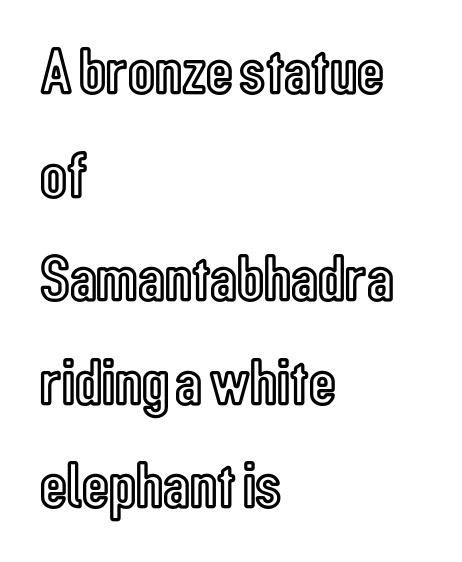
Q: Is the text italic (slanted)? A: No, it is upright.
Q: Is the text underlined? A: No.
Q: How is the paragraph aligned? A: Left-aligned.
Q: Is the spacing between letters normal or unusually wide? A: Normal.
Q: Is the spacing between lines tight, normal or loose? A: Normal.
Q: Width (condensed, normal, or wide)? A: Condensed.
Q: x-height? A: Medium.
Q: Monospaced? A: No.
